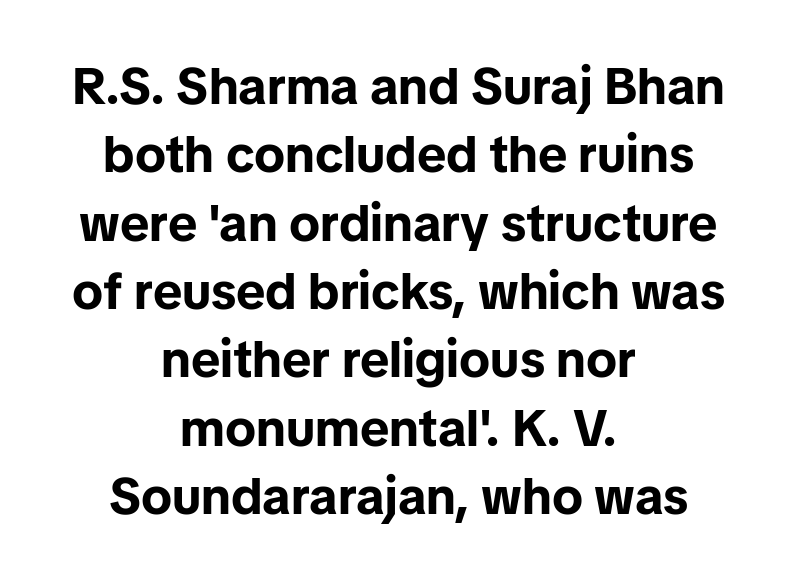
{"serif": "no", "italic": "no", "bold": "yes", "weight": "bold", "width": "normal", "stroke_contrast": "low", "x_height": "medium", "monospaced": "no", "underline": "no", "align": "center", "line_spacing": "normal", "line_spacing_ratio": 1.34, "letter_spacing": "normal", "letter_spacing_em": 0.0, "glyph_px": 51}
